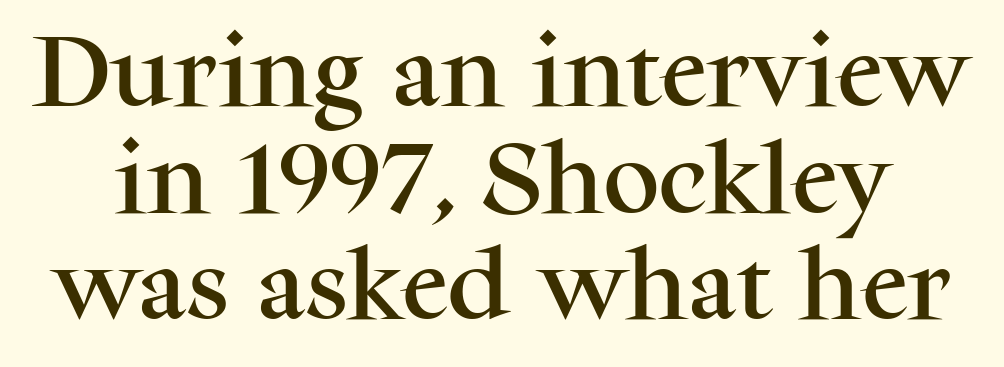
Q: Is the text italic (slanted)? A: No, it is upright.
Q: Is the typeface a serif or a sans-serif typeface? A: Serif.
Q: Is the text underlined? A: No.
Q: Is the spacing between letters normal or unusually wide? A: Normal.
Q: Is the spacing between lines tight, normal or loose? A: Normal.
Q: Width (condensed, normal, or wide)? A: Normal.
Q: Stroke contrast? A: Medium.
Q: x-height? A: Medium.
Q: Monospaced? A: No.
